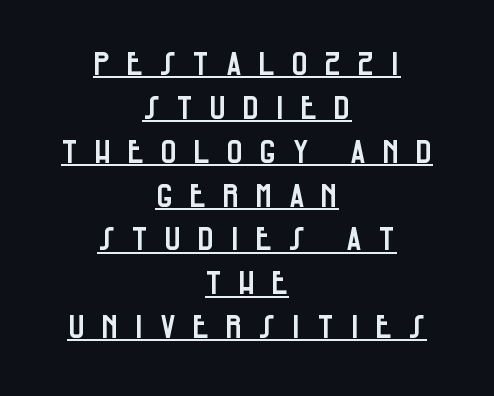
Q: Is the text italic (slanted)? A: No, it is upright.
Q: Is the typeface a serif or a sans-serif typeface? A: Sans-serif.
Q: Is the text underlined? A: Yes.
Q: How is the paragraph aligned? A: Centered.
Q: Is the spacing between letters normal or unusually wide? A: Unusually wide.
Q: Is the spacing between lines tight, normal or loose? A: Normal.
Q: Width (condensed, normal, or wide)? A: Condensed.
Q: Stroke contrast? A: Low.
Q: x-height? A: Large.
Q: Monospaced? A: No.
